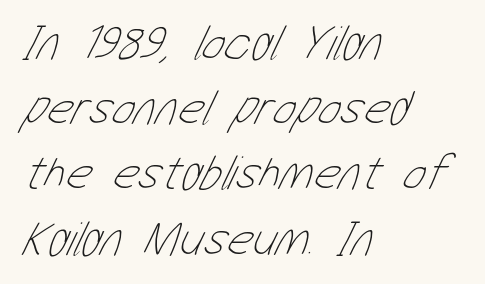
{"bold": "no", "weight": "thin", "width": "condensed", "stroke_contrast": "low", "x_height": "medium", "monospaced": "no", "underline": "no", "align": "left", "line_spacing": "normal", "line_spacing_ratio": 1.33, "letter_spacing": "normal", "letter_spacing_em": 0.0, "glyph_px": 49}
